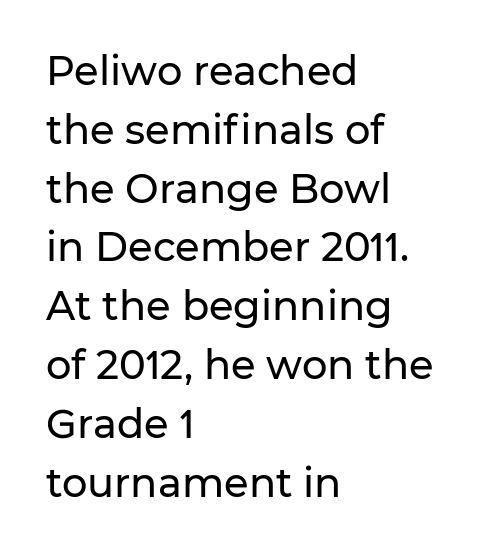
Regarding serifs, this sample does without them. The lines are quadded left. The axis of the letterforms is exactly vertical. One glance says typical: line gaps are just what's usual. The area under the type is left untouched. Spacing verdict: proportional, widths tailored to each character.
